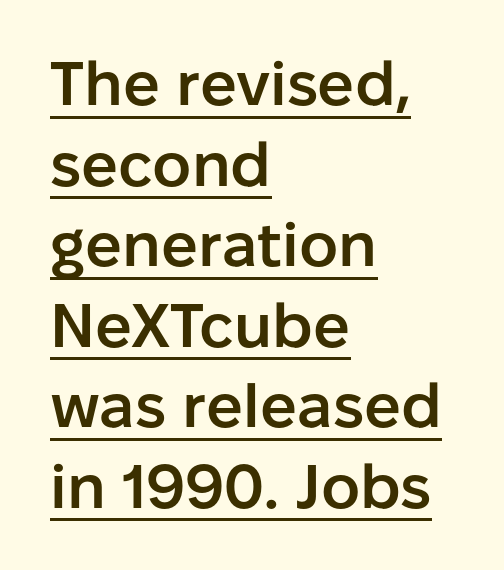
Q: Is the text bold? A: Semi-bold.
Q: Is the text italic (slanted)? A: No, it is upright.
Q: Is the typeface a serif or a sans-serif typeface? A: Sans-serif.
Q: Is the text underlined? A: Yes.
Q: How is the paragraph aligned? A: Left-aligned.
Q: Is the spacing between letters normal or unusually wide? A: Normal.
Q: Is the spacing between lines tight, normal or loose? A: Normal.
Q: Width (condensed, normal, or wide)? A: Normal.
Q: Stroke contrast? A: Low.
Q: x-height? A: Medium.
Q: Monospaced? A: No.
